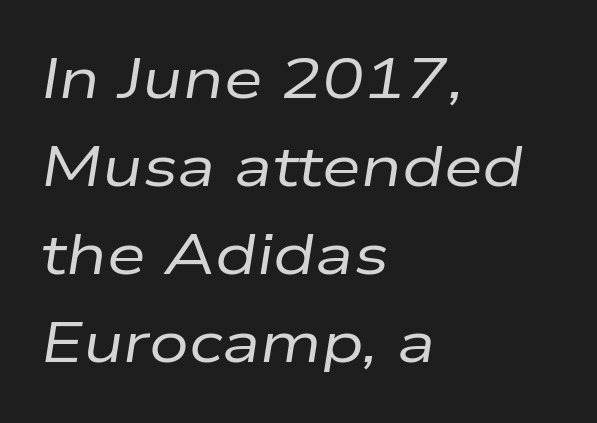
The image shows 56 px regular-weight, wide type, italic (leaning right); set left-aligned, normal line spacing (1.57x), normal letter spacing, not underlined; low stroke contrast and a medium x-height.
